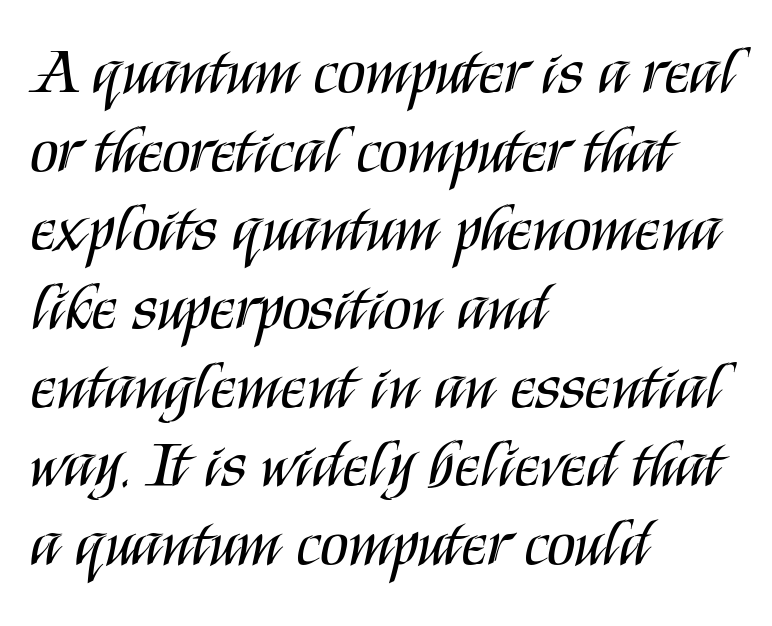
Q: Is the text bold? A: No.
Q: Is the text italic (slanted)? A: Yes.
Q: Is the typeface a serif or a sans-serif typeface? A: Sans-serif.
Q: Is the text underlined? A: No.
Q: How is the paragraph aligned? A: Left-aligned.
Q: Is the spacing between letters normal or unusually wide? A: Normal.
Q: Width (condensed, normal, or wide)? A: Condensed.
Q: Stroke contrast? A: Medium.
Q: x-height? A: Large.
Q: Monospaced? A: No.
